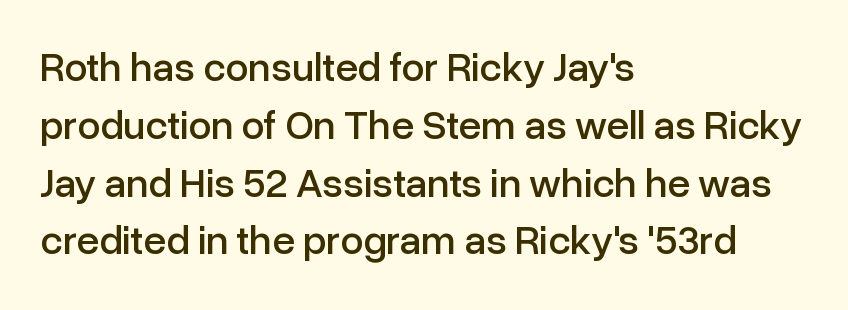
The image shows 41 px sans-serif type, upright; set left-aligned, normal line spacing (1.41x), normal letter spacing, not underlined; low stroke contrast and a medium x-height.
